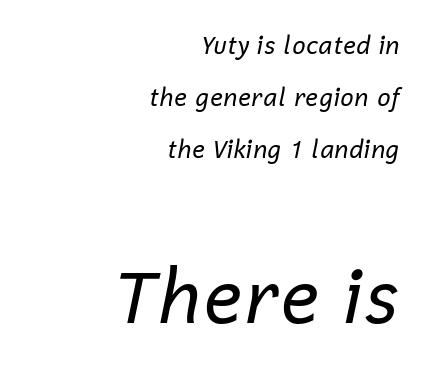
Q: Is the text bold? A: No.
Q: Is the text italic (slanted)? A: Yes, it leans right by about 12 degrees.
Q: Is the text underlined? A: No.
Q: How is the paragraph aligned? A: Right-aligned.
Q: Is the spacing between letters normal or unusually wide? A: Normal.
Q: Is the spacing between lines tight, normal or loose? A: Loose.
Q: Which block of text is set in a larger size, the first (top) or the second (bottom)? A: The second (bottom) one.
Q: Width (condensed, normal, or wide)? A: Normal.
Q: Stroke contrast? A: Low.
Q: x-height? A: Medium.
Q: Monospaced? A: No.
